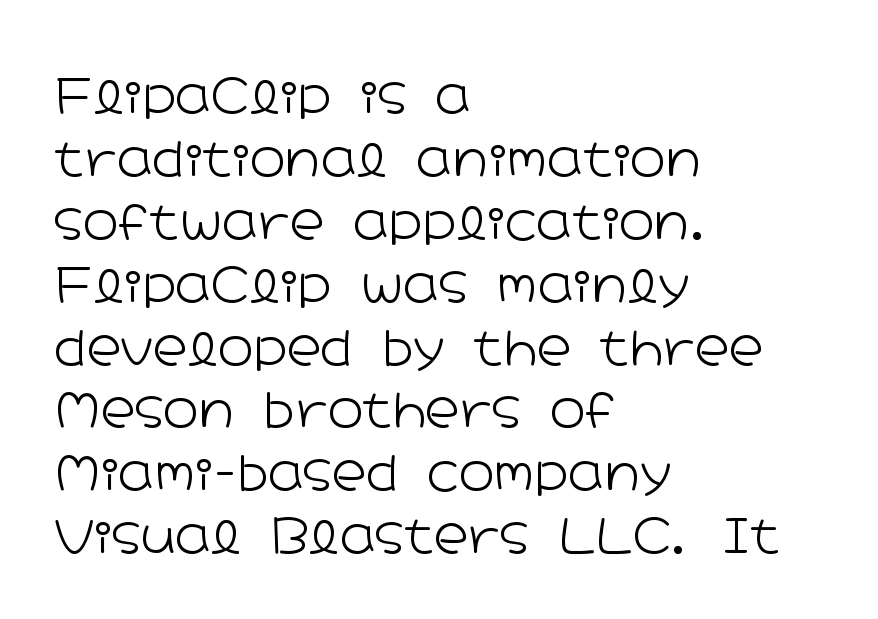
Q: Is the text bold? A: No.
Q: Is the text italic (slanted)? A: No, it is upright.
Q: Is the typeface a serif or a sans-serif typeface? A: Sans-serif.
Q: Is the text underlined? A: No.
Q: How is the paragraph aligned? A: Left-aligned.
Q: Is the spacing between letters normal or unusually wide? A: Normal.
Q: Is the spacing between lines tight, normal or loose? A: Normal.
Q: Width (condensed, normal, or wide)? A: Wide.
Q: Stroke contrast? A: Low.
Q: x-height? A: Medium.
Q: Monospaced? A: No.
